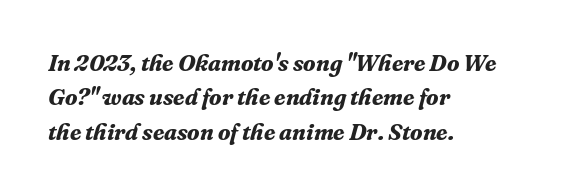
Q: Is the text bold? A: Yes.
Q: Is the text italic (slanted)? A: Yes, it leans right by about 16 degrees.
Q: Is the text underlined? A: No.
Q: How is the paragraph aligned? A: Left-aligned.
Q: Is the spacing between letters normal or unusually wide? A: Normal.
Q: Is the spacing between lines tight, normal or loose? A: Normal.
